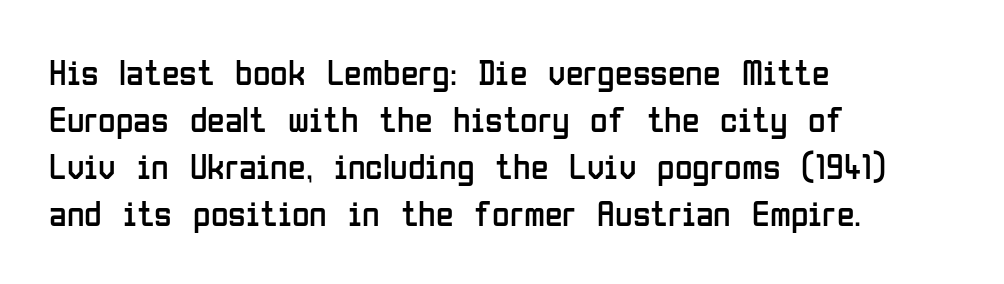
Q: Is the text bold? A: No.
Q: Is the text italic (slanted)? A: No, it is upright.
Q: Is the typeface a serif or a sans-serif typeface? A: Sans-serif.
Q: Is the text underlined? A: No.
Q: How is the paragraph aligned? A: Left-aligned.
Q: Is the spacing between letters normal or unusually wide? A: Normal.
Q: Is the spacing between lines tight, normal or loose? A: Normal.
Q: Width (condensed, normal, or wide)? A: Condensed.
Q: Stroke contrast? A: Low.
Q: x-height? A: Medium.
Q: Monospaced? A: No.
